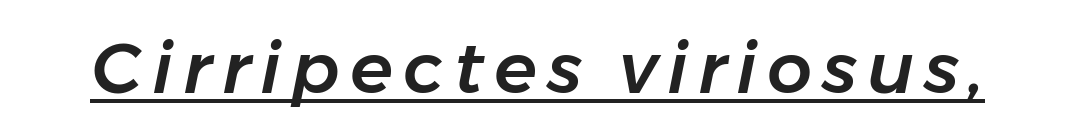
{"italic": "yes", "lean": "right", "slant_degrees": 11, "width": "normal", "stroke_contrast": "low", "x_height": "medium", "monospaced": "no", "underline": "yes", "glyph_px": 71}
